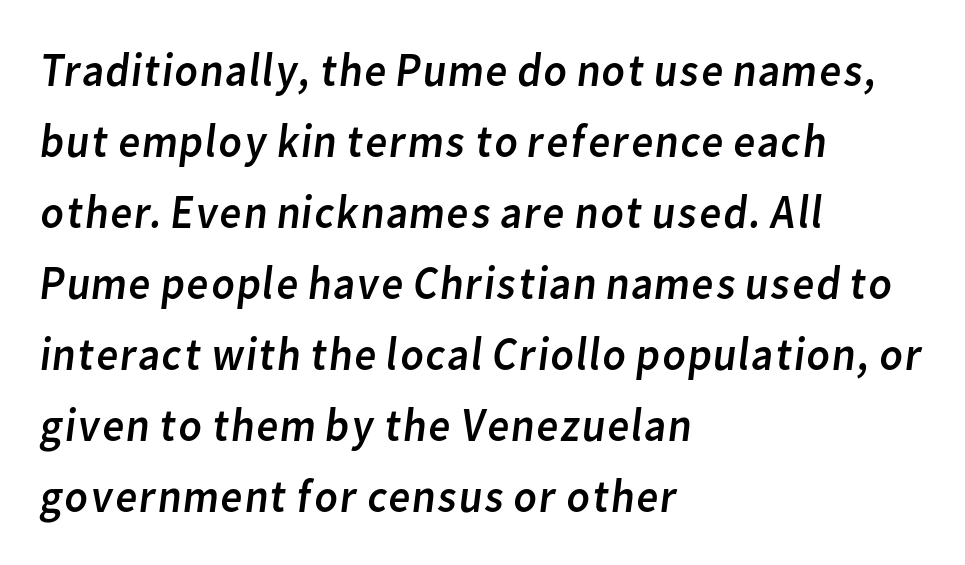
Each stroke keeps to a modest, everyday thickness or less. This rendering uses left alignment, leaving the right contour irregular. Leading matches the norm, producing a regular column. The passage shown is typeset with a sans-serif family. Here the designer chose a conventional face with non-uniform glyph widths. What stands out about the letter spacing? Nothing — it is the standard amount.
